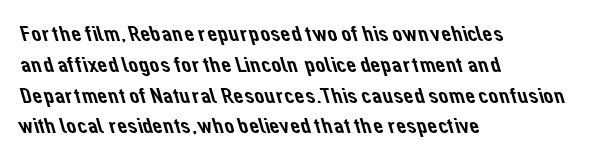
Q: Is the text underlined? A: No.
Q: How is the paragraph aligned? A: Left-aligned.
Q: Is the spacing between letters normal or unusually wide? A: Normal.
Q: Is the spacing between lines tight, normal or loose? A: Normal.
